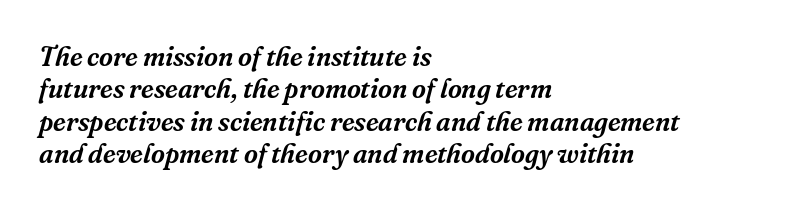
One-word summary of the alignment: left. In terms of posture, this sample is oblique. Check the space under the baseline: it is left empty. The gaps between neighbouring characters are ordinary and unremarkable.
